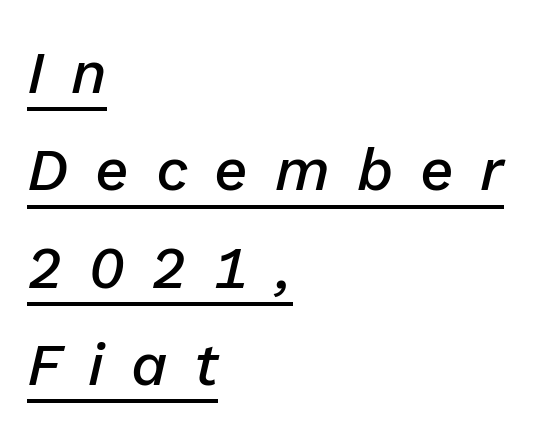
{"italic": "yes", "lean": "right", "slant_degrees": 13, "bold": "semi", "weight": "semibold", "width": "normal", "stroke_contrast": "low", "x_height": "medium", "monospaced": "no", "underline": "yes", "align": "left", "line_spacing": "normal", "line_spacing_ratio": 1.65, "letter_spacing": "wide", "letter_spacing_em": 0.45, "glyph_px": 59}
